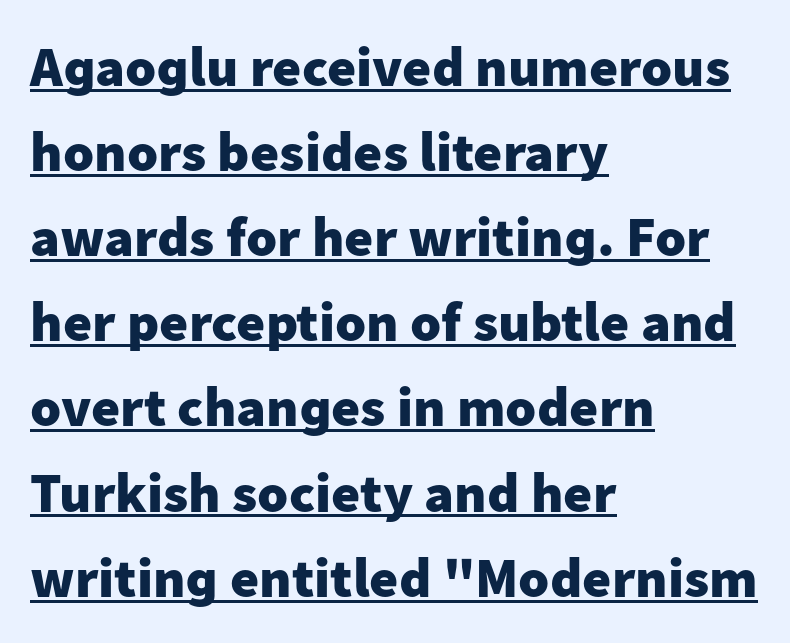
{"serif": "no", "italic": "no", "bold": "yes", "weight": "heavy", "width": "normal", "stroke_contrast": "low", "x_height": "medium", "monospaced": "no", "underline": "yes", "align": "left", "line_spacing": "normal", "line_spacing_ratio": 1.52, "letter_spacing": "normal", "letter_spacing_em": 0.0, "glyph_px": 56}
